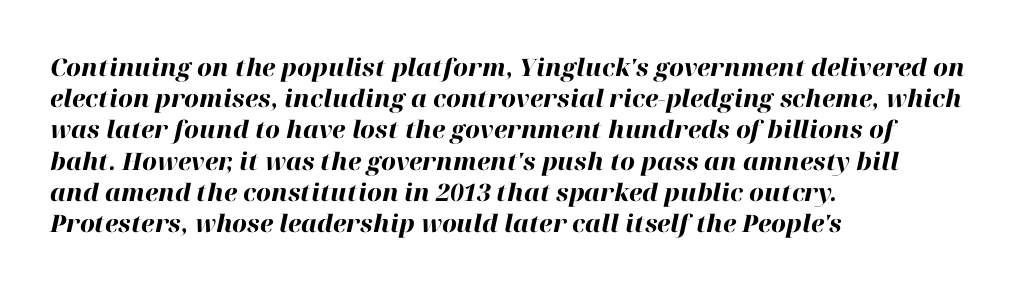
Q: Is the text bold? A: Yes.
Q: Is the text italic (slanted)? A: Yes, it leans right by about 12 degrees.
Q: Is the text underlined? A: No.
Q: How is the paragraph aligned? A: Left-aligned.
Q: Is the spacing between letters normal or unusually wide? A: Normal.
Q: Is the spacing between lines tight, normal or loose? A: Normal.
